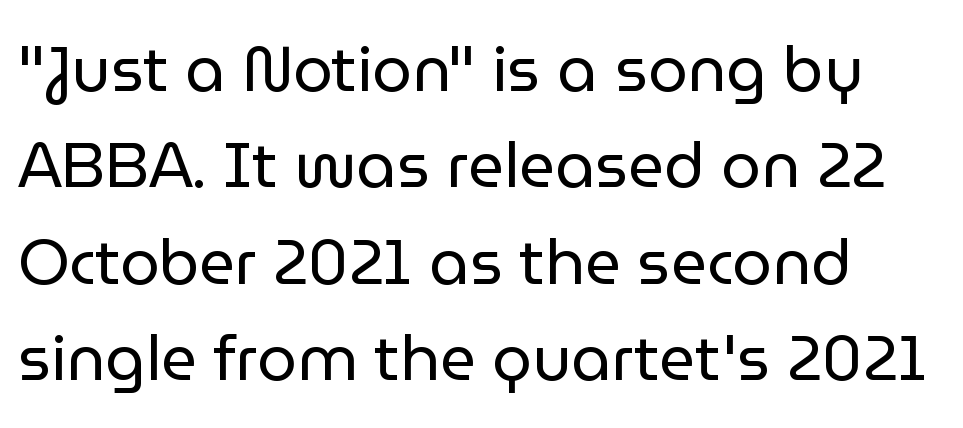
Q: Is the text bold? A: No.
Q: Is the text italic (slanted)? A: No, it is upright.
Q: Is the typeface a serif or a sans-serif typeface? A: Sans-serif.
Q: Is the text underlined? A: No.
Q: How is the paragraph aligned? A: Left-aligned.
Q: Is the spacing between letters normal or unusually wide? A: Normal.
Q: Is the spacing between lines tight, normal or loose? A: Normal.
Q: Width (condensed, normal, or wide)? A: Normal.
Q: Stroke contrast? A: Low.
Q: x-height? A: Medium.
Q: Monospaced? A: No.
